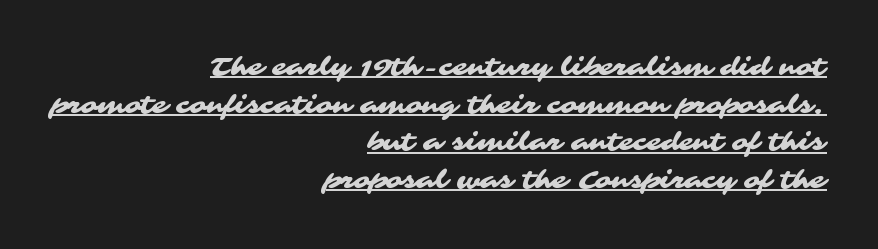
The image shows 24 px text type; set right-aligned, normal line spacing (1.57x), normal letter spacing, underlined.
